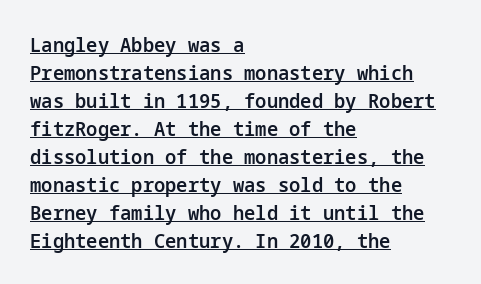
Rendered with straight, roman letterforms. Reading down the column, the eye jumps a familiar distance to each next line. The rendering anchors every line to the left-hand side. Heft: intermediate — a semibold.
